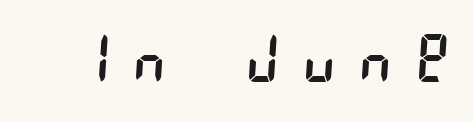
Regarding serifs, this sample does without them. Unmarked baselines from the first word to the last. Think standard paragraph weight, or any step lighter than that. Words appear elongated and porous because spacing is wide.
